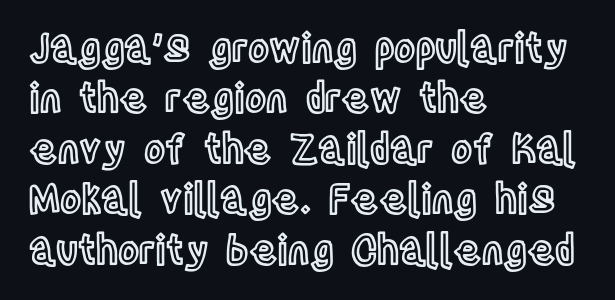
Italic? Not at all — the glyphs are vertical. Notice how descenders clear the ascenders below comfortably — that's standard leading. The letters sit at their default tracking, neither squeezed nor spread. A classic flush-left, rag-right setting is used for this passage. Here the designer chose a conventional face with non-uniform glyph widths.
